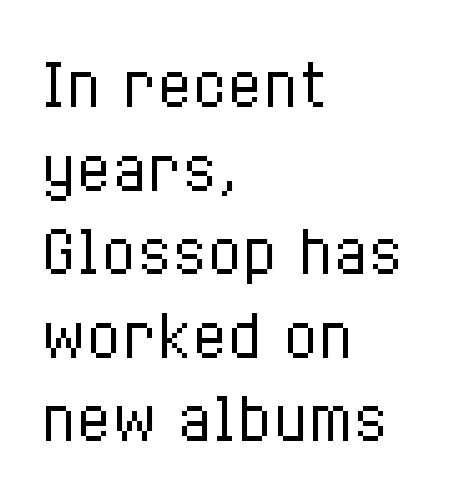
Q: Is the text bold? A: No.
Q: Is the text italic (slanted)? A: No, it is upright.
Q: Is the text underlined? A: No.
Q: How is the paragraph aligned? A: Left-aligned.
Q: Is the spacing between letters normal or unusually wide? A: Normal.
Q: Is the spacing between lines tight, normal or loose? A: Normal.
Q: Width (condensed, normal, or wide)? A: Condensed.
Q: Stroke contrast? A: Low.
Q: x-height? A: Medium.
Q: Monospaced? A: No.
